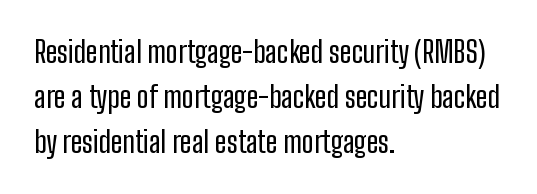
{"serif": "no", "italic": "no", "width": "condensed", "stroke_contrast": "low", "x_height": "medium", "monospaced": "no", "underline": "no", "align": "left", "line_spacing": "normal", "line_spacing_ratio": 1.55, "letter_spacing": "normal", "letter_spacing_em": 0.0, "glyph_px": 29}
